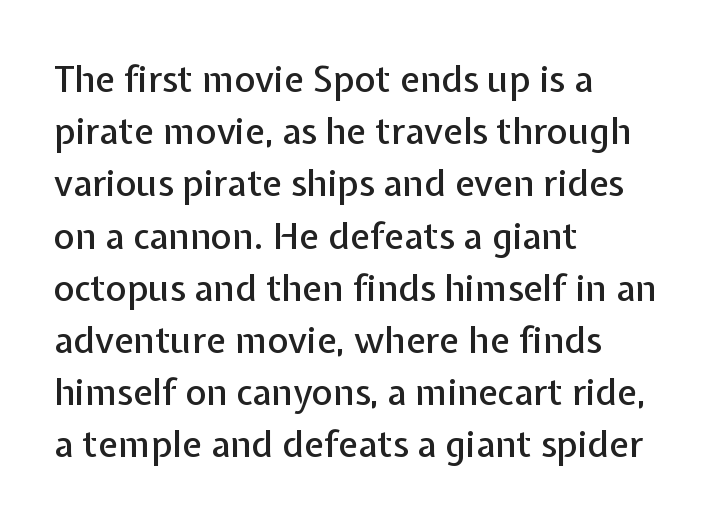
Q: Is the text italic (slanted)? A: No, it is upright.
Q: Is the typeface a serif or a sans-serif typeface? A: Sans-serif.
Q: Is the text underlined? A: No.
Q: How is the paragraph aligned? A: Left-aligned.
Q: Is the spacing between letters normal or unusually wide? A: Normal.
Q: Is the spacing between lines tight, normal or loose? A: Normal.
Q: Width (condensed, normal, or wide)? A: Normal.
Q: Stroke contrast? A: Low.
Q: x-height? A: Medium.
Q: Monospaced? A: No.
